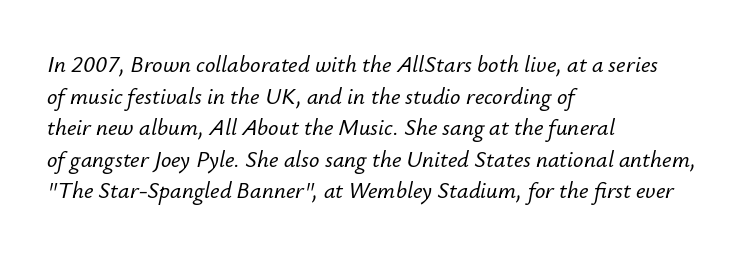
Q: Is the text italic (slanted)? A: Yes, it leans right by about 12 degrees.
Q: Is the text underlined? A: No.
Q: How is the paragraph aligned? A: Left-aligned.
Q: Is the spacing between letters normal or unusually wide? A: Normal.
Q: Is the spacing between lines tight, normal or loose? A: Normal.
